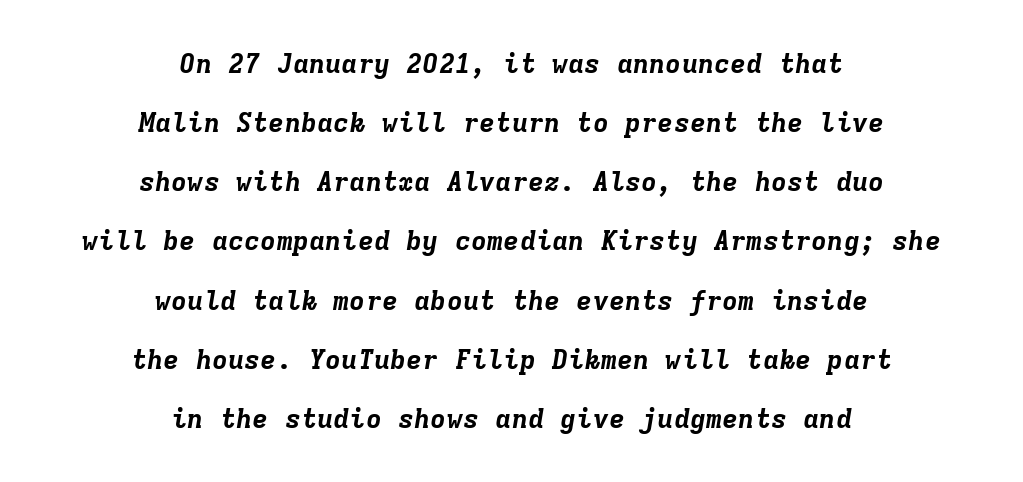
Q: Is the text bold? A: Yes.
Q: Is the text italic (slanted)? A: Yes, it leans right by about 9 degrees.
Q: Is the text underlined? A: No.
Q: How is the paragraph aligned? A: Centered.
Q: Is the spacing between letters normal or unusually wide? A: Normal.
Q: Is the spacing between lines tight, normal or loose? A: Loose.
